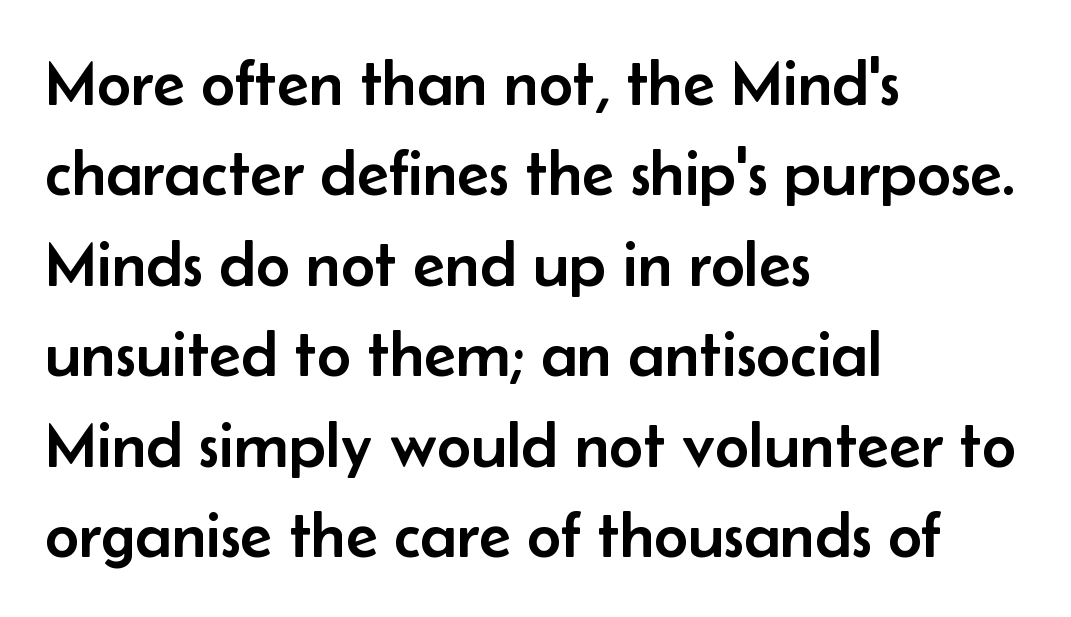
The image shows 66 px sans-serif type, upright; set left-aligned, normal line spacing (1.37x), normal letter spacing, not underlined; low stroke contrast and a small x-height.
